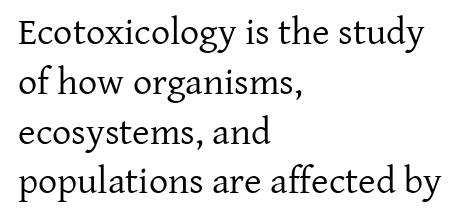
{"serif": "yes", "italic": "no", "bold": "no", "weight": "regular", "width": "normal", "stroke_contrast": "low", "x_height": "medium", "monospaced": "no", "underline": "no", "align": "left", "line_spacing": "normal", "line_spacing_ratio": 1.31, "letter_spacing": "normal", "letter_spacing_em": 0.0, "glyph_px": 38}
